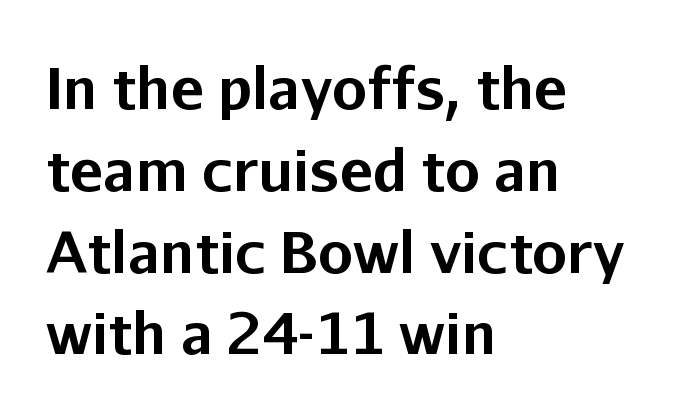
Descender tails drop into unmarked territory. Notice how descenders clear the ascenders below comfortably — that's standard leading. Strokes here are thick enough to call this a true bold. The rag falls on the right side of this text block. Examine the stroke ends and you'll find no serifs. Standard letterfit; no display-style spreading of the glyphs.
